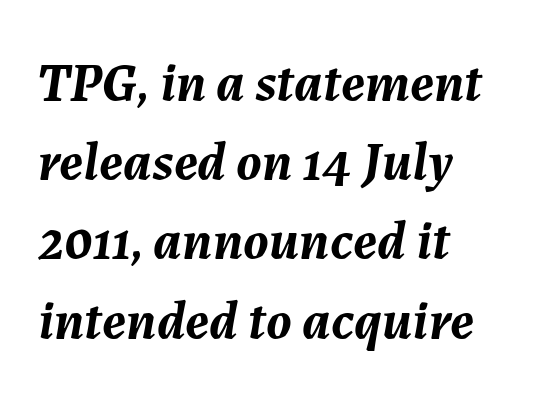
Rule under the text: the space is simply empty. Interline gaps are of average width in this sample. The letters are bold, with thick, heavy strokes. No extra tracking has been applied to these lines. Italic: yes, the glyphs are oblique.
